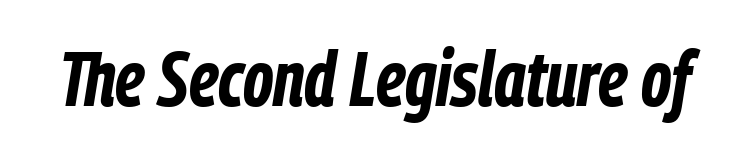
The image shows 78 px bold, condensed type, italic (leaning right); set normal letter spacing, not underlined; low stroke contrast and a medium x-height.
